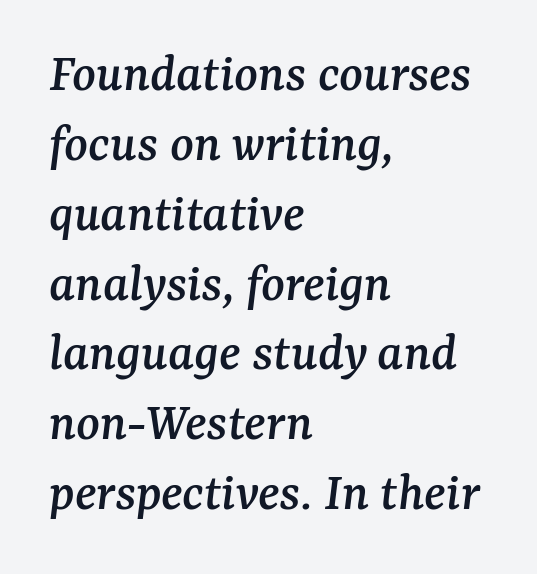
The image shows 55 px serif type, italic (leaning right); set left-aligned, normal line spacing (1.27x), normal letter spacing, not underlined; medium stroke contrast and a medium x-height.
